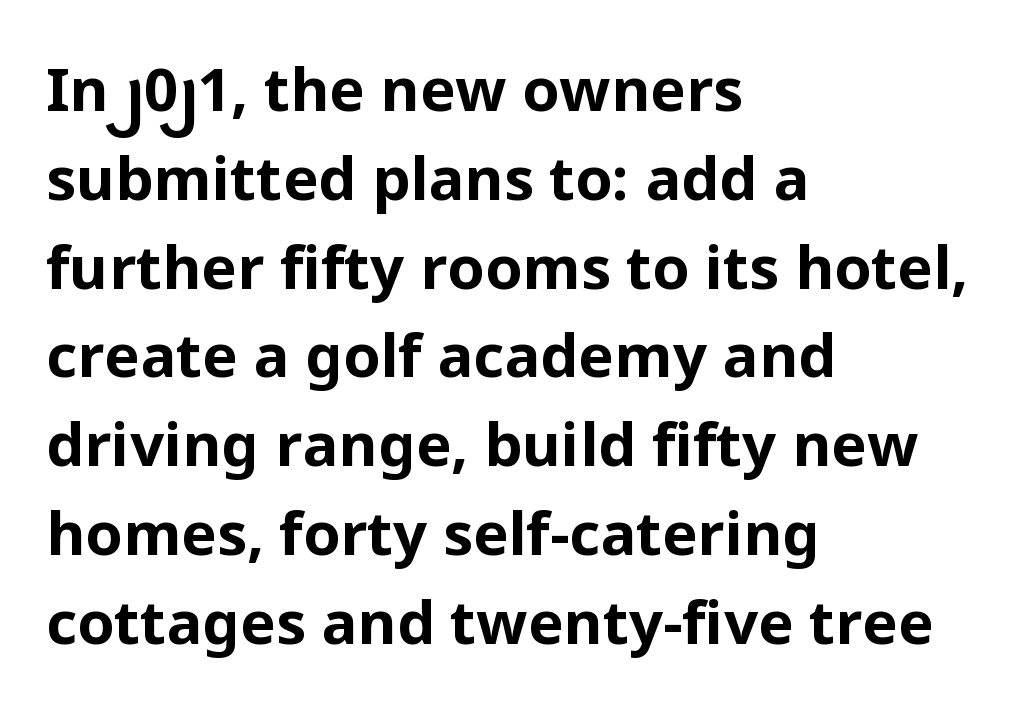
The image shows 60 px bold sans-serif type, upright; set left-aligned, normal line spacing (1.48x), normal letter spacing, not underlined; low stroke contrast and a medium x-height.
